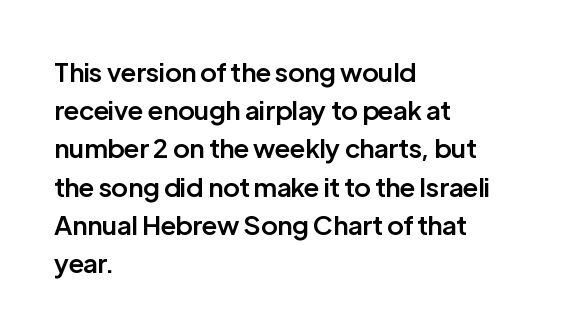
The image shows 26 px text type, upright; set left-aligned, normal line spacing (1.47x), normal letter spacing, not underlined.
